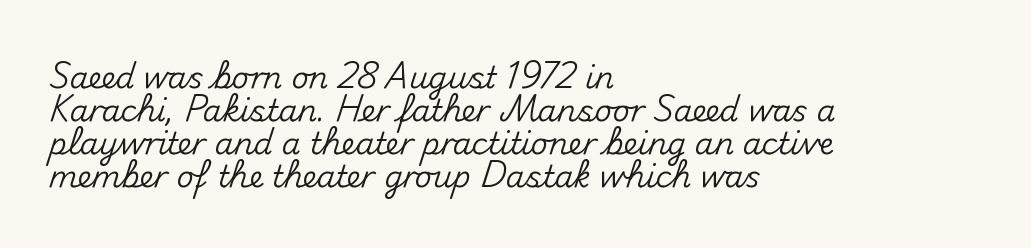
The image shows 30 px sans-serif type; set left-aligned, tight line spacing (1.1x), normal letter spacing, not underlined; medium stroke contrast and a small x-height.
